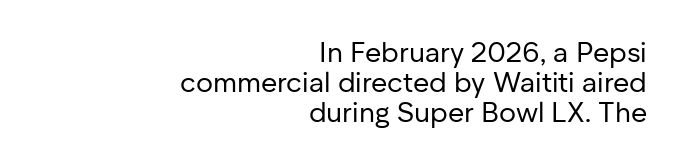
Q: Is the text bold? A: No.
Q: Is the text italic (slanted)? A: No, it is upright.
Q: Is the typeface a serif or a sans-serif typeface? A: Sans-serif.
Q: Is the text underlined? A: No.
Q: How is the paragraph aligned? A: Right-aligned.
Q: Is the spacing between letters normal or unusually wide? A: Normal.
Q: Is the spacing between lines tight, normal or loose? A: Tight.
Q: Width (condensed, normal, or wide)? A: Normal.
Q: Stroke contrast? A: Low.
Q: x-height? A: Medium.
Q: Monospaced? A: No.
